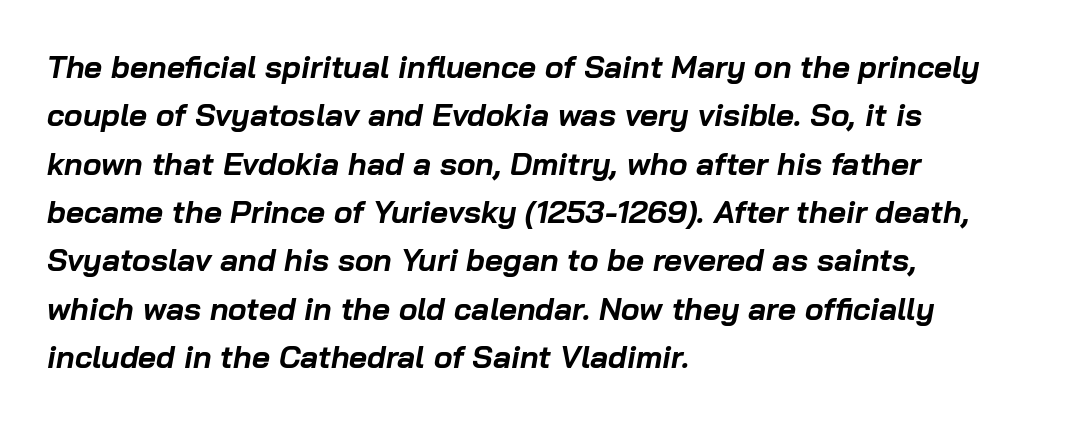
Character widths vary here, with narrow letters taking less room than wide ones. Descenders hang freely into open space. The gaps between neighbouring characters are ordinary and unremarkable. These lines stack with their left ends in a neat column. The characters look thick and weighty, a clear bold. This sample uses an oblique cut, with every glyph tilted off the vertical.
